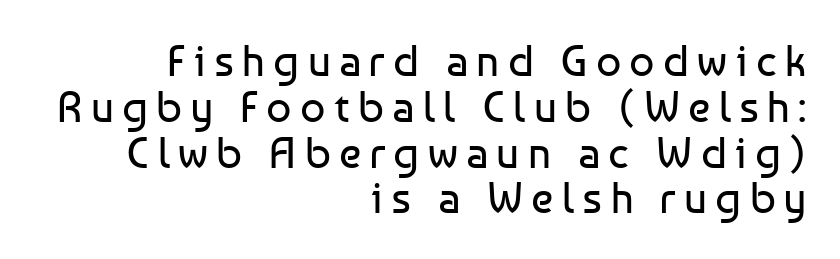
Descenders hang freely into open space. Is this a heavy cut? Hardly; it is regular or lighter. Think of a printed novel: that variable character pitch is what you see here. This sample uses a sans-serif face.
